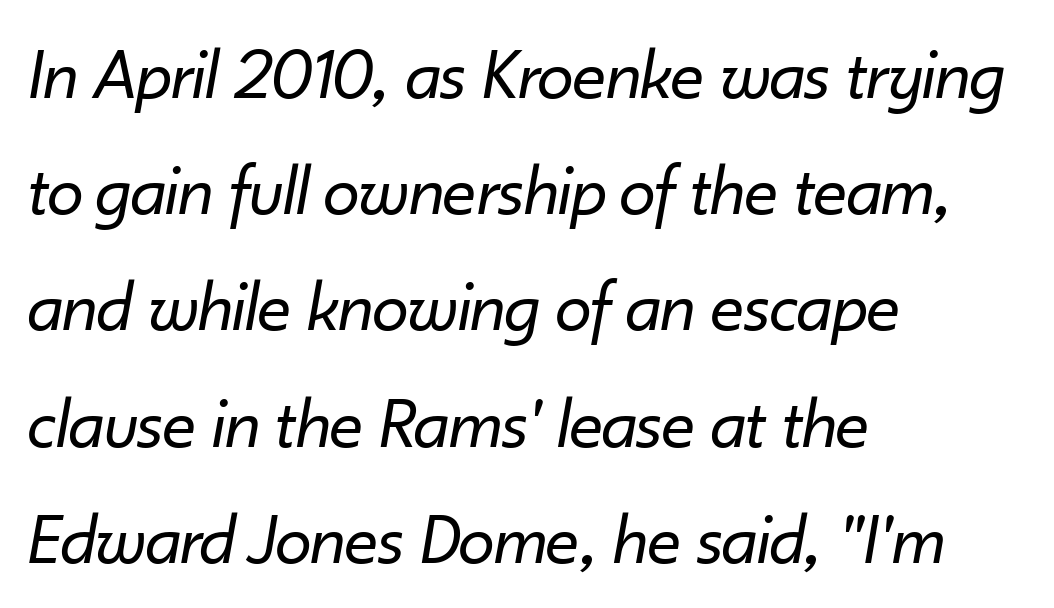
Q: Is the text bold? A: No.
Q: Is the text italic (slanted)? A: Yes, it leans right by about 10 degrees.
Q: Is the text underlined? A: No.
Q: How is the paragraph aligned? A: Left-aligned.
Q: Is the spacing between letters normal or unusually wide? A: Normal.
Q: Is the spacing between lines tight, normal or loose? A: Normal.
Q: Width (condensed, normal, or wide)? A: Normal.
Q: Stroke contrast? A: Low.
Q: x-height? A: Small.
Q: Monospaced? A: No.
